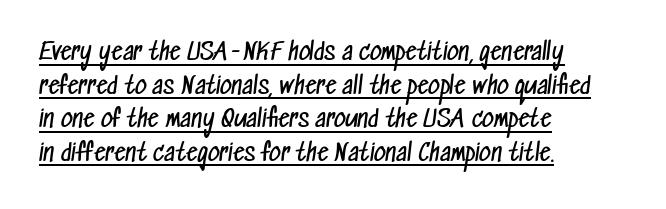
Each stroke keeps to a modest, everyday thickness or less. A student would call this left alignment; a typographer would say flush left, rag right. Each new line begins a customary step beneath the previous one. Is the letter spacing exaggerated? No — it looks like the ordinary default. A continuous stroke trails under the words, as in a hyperlink.
